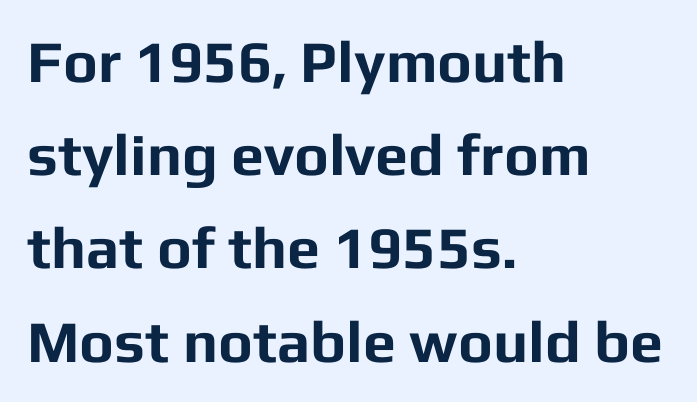
The image shows 59 px bold sans-serif type, upright; set left-aligned, normal line spacing (1.58x), normal letter spacing, not underlined; low stroke contrast and a medium x-height.
